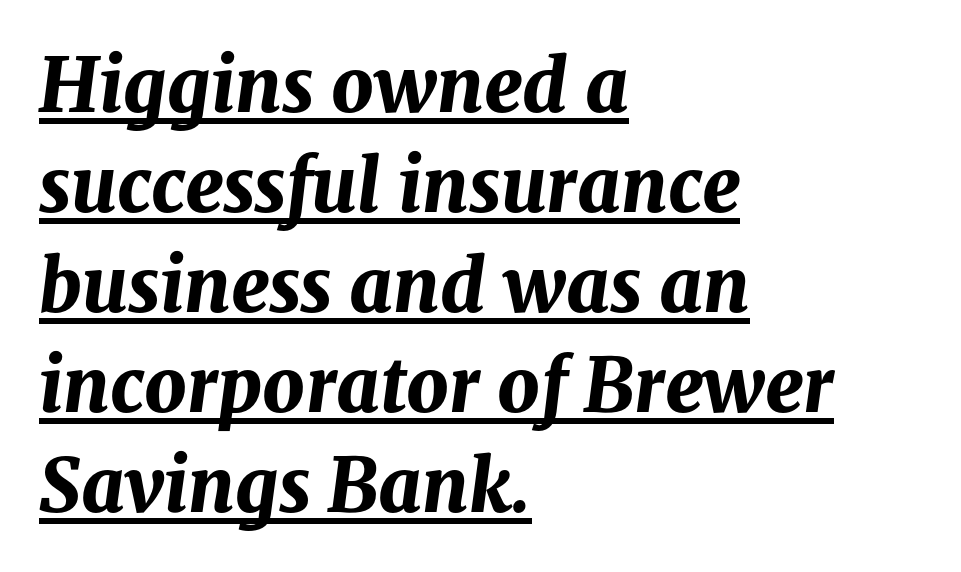
The face used here appears with an underline applied. It's the slanting kind of type. These lines are set flush left with a ragged right edge. No extra tracking has been applied to these lines. Reading down the column, the eye jumps a familiar distance to each next line. These lines carry a lot of weight — the face is fully bold.
